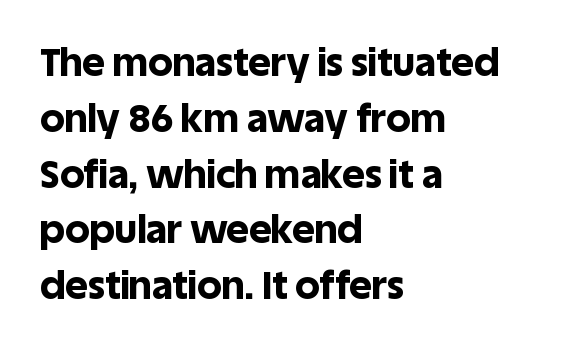
Style check: upright. The line texture is even and compact thanks to regular tracking. Honestly, the row spacing looks completely unremarkable. This rendering features lettering with no underline. Teacher's note: observe the even left margin — that is flush-left alignment.
